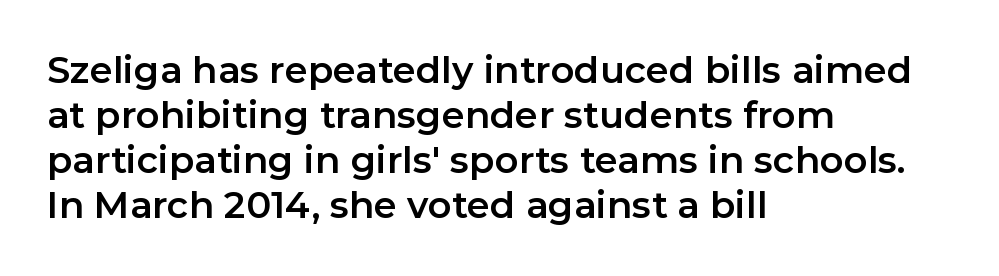
The image shows 37 px sans-serif type, upright; set left-aligned, line spacing 1.22x, normal letter spacing, not underlined; low stroke contrast and a medium x-height.
